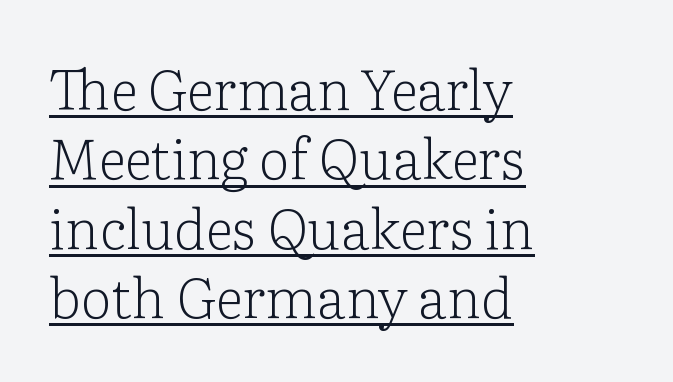
Q: Is the text bold? A: No.
Q: Is the text italic (slanted)? A: No, it is upright.
Q: Is the typeface a serif or a sans-serif typeface? A: Serif.
Q: Is the text underlined? A: Yes.
Q: How is the paragraph aligned? A: Left-aligned.
Q: Is the spacing between letters normal or unusually wide? A: Normal.
Q: Is the spacing between lines tight, normal or loose? A: Normal.
Q: Width (condensed, normal, or wide)? A: Normal.
Q: Stroke contrast? A: Low.
Q: x-height? A: Medium.
Q: Monospaced? A: No.
